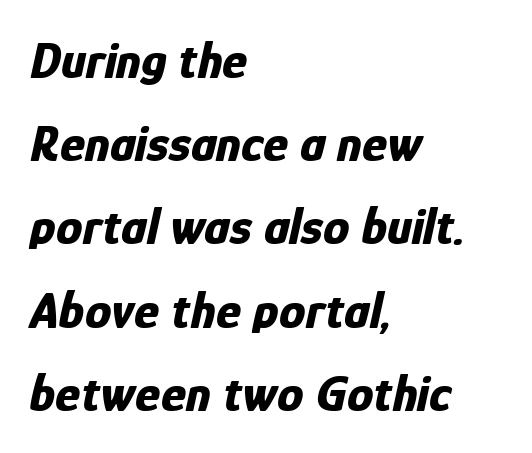
The image shows 53 px bold, condensed type, italic (leaning right); set left-aligned, normal line spacing (1.57x), normal letter spacing, not underlined; low stroke contrast and a medium x-height.
